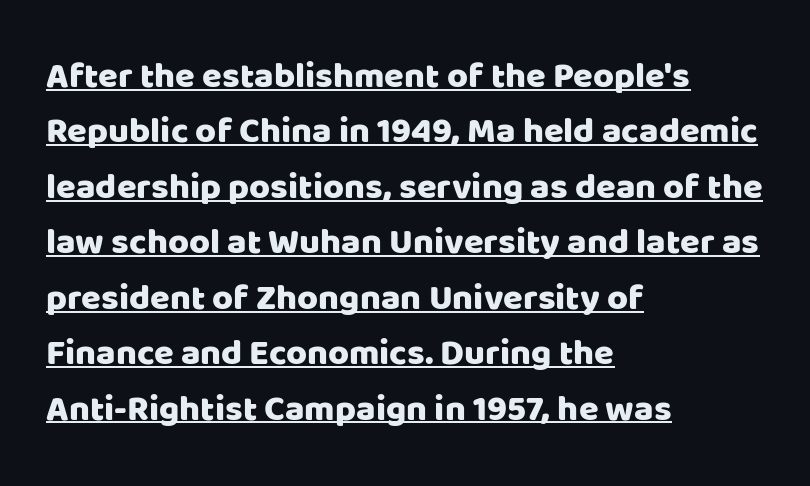
Every word sits above its own underline. Every row of glyphs begins at an identical x-position on the left. Honestly, the row spacing looks completely unremarkable. I'd call this a sans setting — the letters go barefoot. Each word holds together tightly as a unit, with standard inter-letter gaps.
